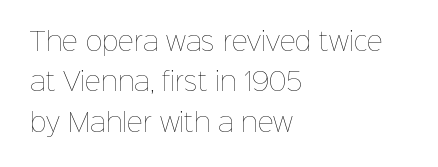
{"italic": "no", "bold": "no", "underline": "no", "align": "left", "line_spacing": "normal", "line_spacing_ratio": 1.62, "letter_spacing": "normal", "letter_spacing_em": 0.0, "glyph_px": 25}
